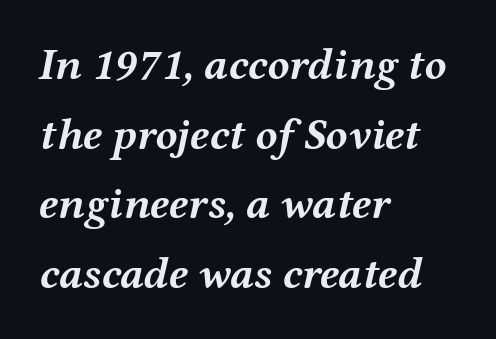
{"italic": "yes", "lean": "right", "slant_degrees": 12, "bold": "yes", "weight": "semibold", "width": "wide", "stroke_contrast": "medium", "x_height": "medium", "monospaced": "no", "underline": "no", "align": "left", "line_spacing": "normal", "line_spacing_ratio": 1.55, "letter_spacing": "normal", "letter_spacing_em": 0.0, "glyph_px": 45}
